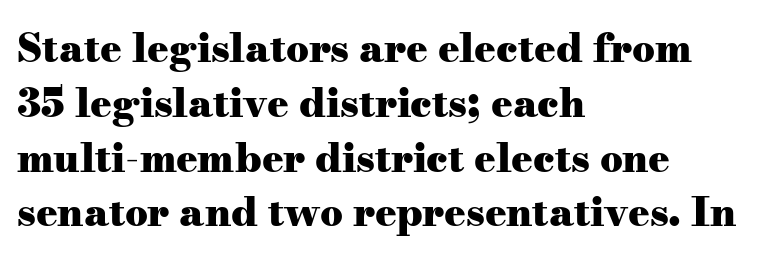
Visually the block forms a straight wall on the left and a jagged coastline on the right. Summary of weight: heavy, a full bold. Leading matches the norm, producing a regular column. The letters sit at their default tracking, neither squeezed nor spread. Type style note: has serifs.
